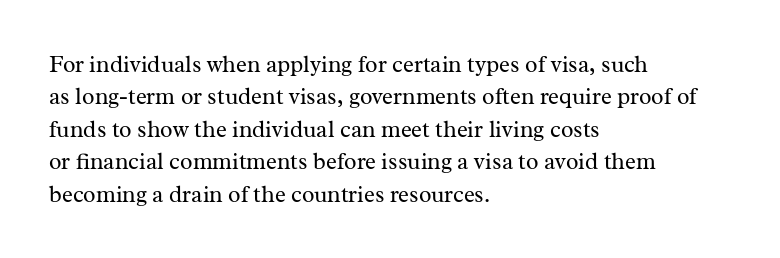
Q: Is the text bold? A: No.
Q: Is the text italic (slanted)? A: No, it is upright.
Q: Is the text underlined? A: No.
Q: How is the paragraph aligned? A: Left-aligned.
Q: Is the spacing between letters normal or unusually wide? A: Normal.
Q: Is the spacing between lines tight, normal or loose? A: Normal.
